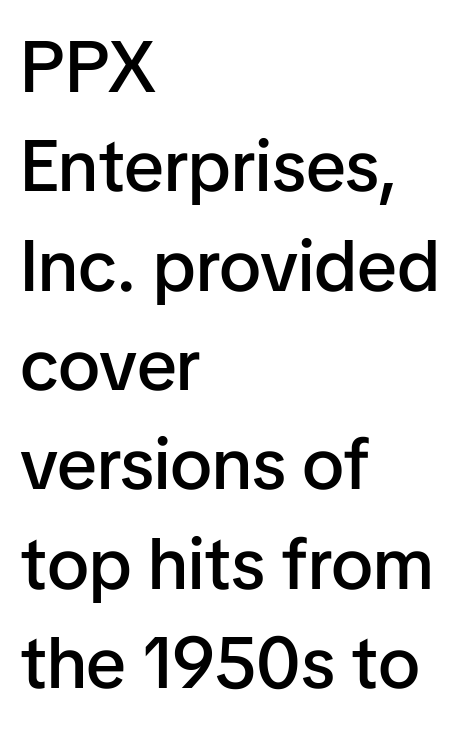
The image shows 72 px semibold sans-serif type, upright; set left-aligned, normal line spacing (1.38x), normal letter spacing, not underlined; low stroke contrast and a medium x-height.
